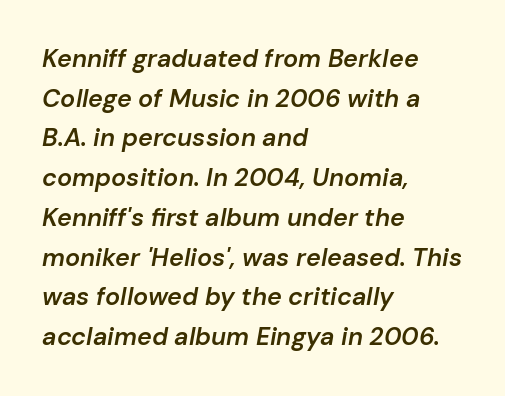
Q: Is the text bold? A: Semi-bold.
Q: Is the text italic (slanted)? A: Yes, it leans right by about 10 degrees.
Q: Is the text underlined? A: No.
Q: How is the paragraph aligned? A: Left-aligned.
Q: Is the spacing between letters normal or unusually wide? A: Normal.
Q: Is the spacing between lines tight, normal or loose? A: Normal.
